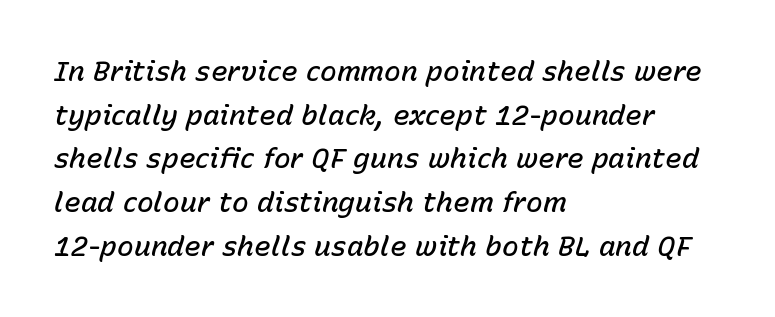
The image shows 28 px semibold type, italic (leaning right); set left-aligned, normal line spacing (1.56x), normal letter spacing, not underlined; low stroke contrast and a medium x-height.
